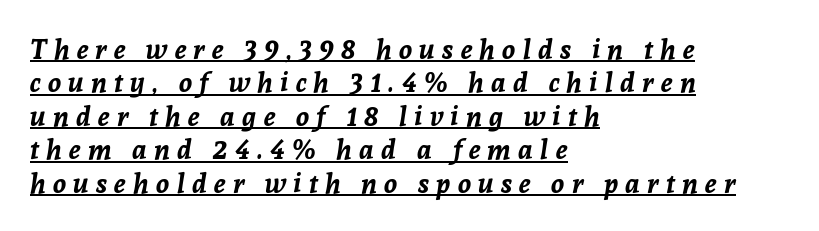
The image shows 27 px bold type, italic (leaning right); set left-aligned, line spacing 1.24x, unusually wide letter spacing (+0.27 em), underlined.
